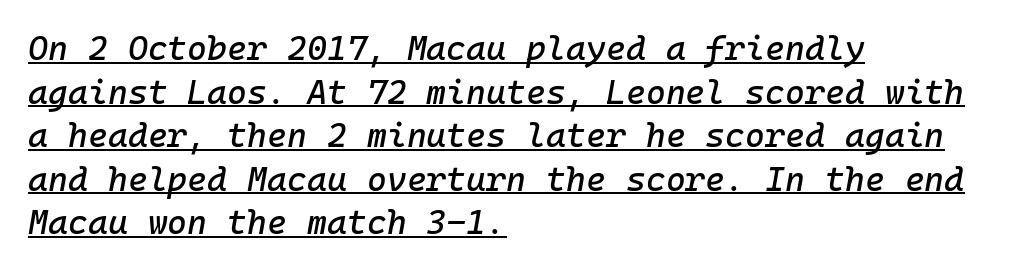
The image shows 34 px text type, italic (leaning right); set left-aligned, normal line spacing (1.28x), normal letter spacing, underlined; low stroke contrast and a medium x-height.
